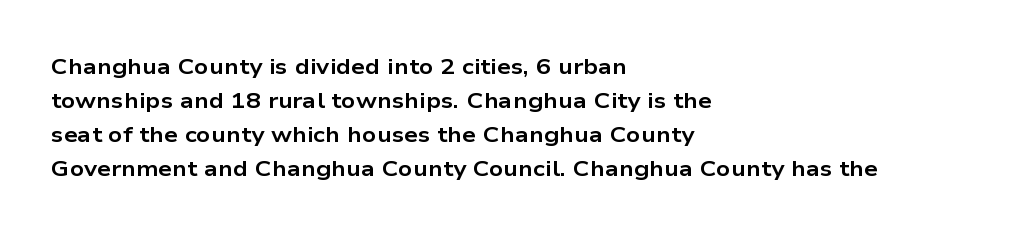
Q: Is the text bold? A: Yes.
Q: Is the text italic (slanted)? A: No, it is upright.
Q: Is the text underlined? A: No.
Q: How is the paragraph aligned? A: Left-aligned.
Q: Is the spacing between letters normal or unusually wide? A: Normal.
Q: Is the spacing between lines tight, normal or loose? A: Normal.
